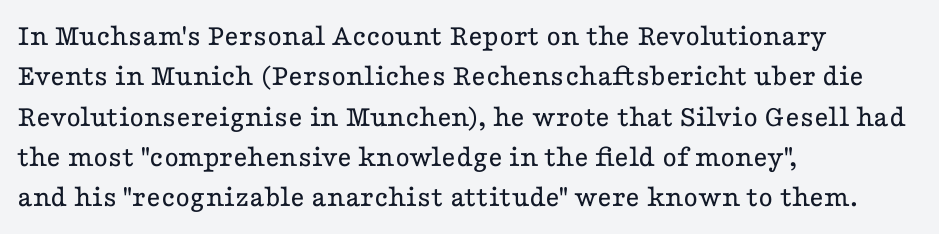
The image shows 31 px regular-weight, wide serif type, upright; set left-aligned, normal line spacing (1.3x), normal letter spacing, not underlined; low stroke contrast and a medium x-height.
